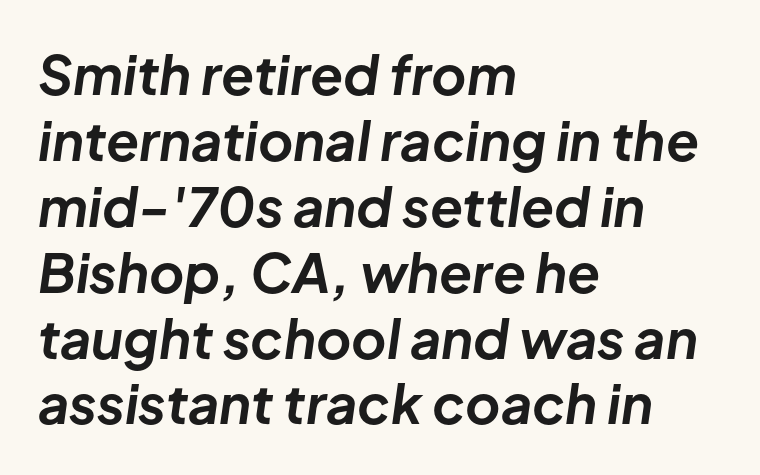
Q: Is the text bold? A: Yes.
Q: Is the text italic (slanted)? A: Yes, it leans right by about 8 degrees.
Q: Is the text underlined? A: No.
Q: How is the paragraph aligned? A: Left-aligned.
Q: Is the spacing between letters normal or unusually wide? A: Normal.
Q: Width (condensed, normal, or wide)? A: Normal.
Q: Stroke contrast? A: Low.
Q: x-height? A: Medium.
Q: Monospaced? A: No.
